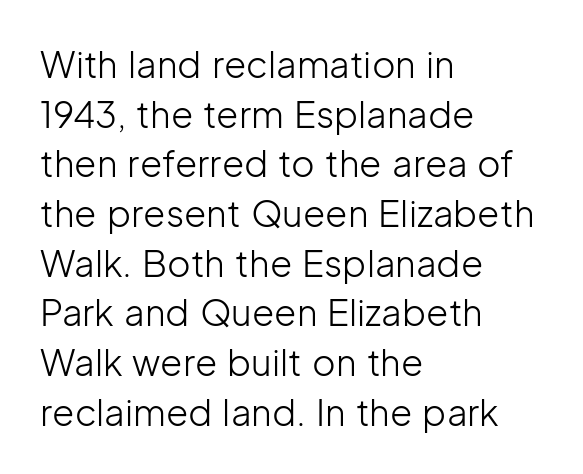
The image shows 36 px light sans-serif type, upright; set left-aligned, normal line spacing (1.38x), normal letter spacing, not underlined; low stroke contrast and a medium x-height.
